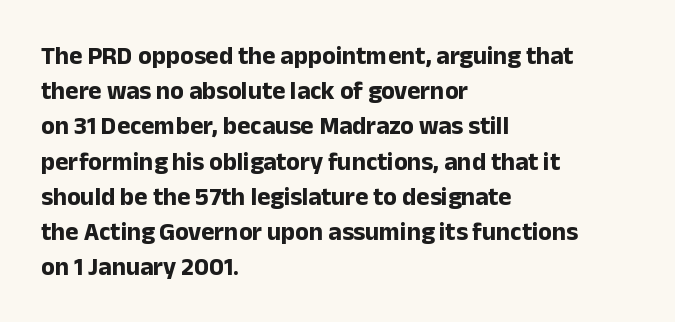
{"italic": "no", "bold": "yes", "underline": "no", "align": "left", "line_spacing": "normal", "line_spacing_ratio": 1.41, "letter_spacing": "normal", "letter_spacing_em": 0.0, "glyph_px": 25}
